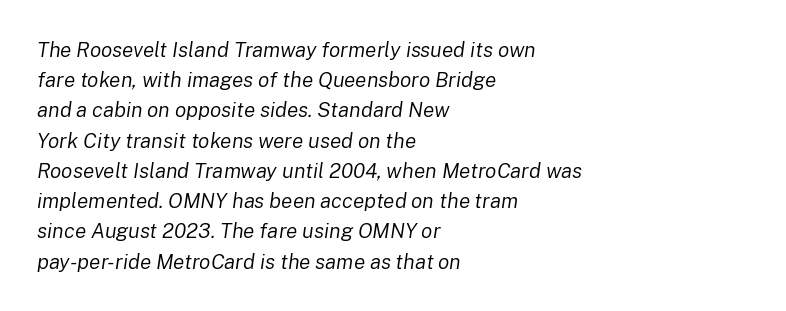
Q: Is the text bold? A: No.
Q: Is the text italic (slanted)? A: Yes, it leans right by about 8 degrees.
Q: Is the text underlined? A: No.
Q: How is the paragraph aligned? A: Left-aligned.
Q: Is the spacing between letters normal or unusually wide? A: Normal.
Q: Is the spacing between lines tight, normal or loose? A: Normal.
